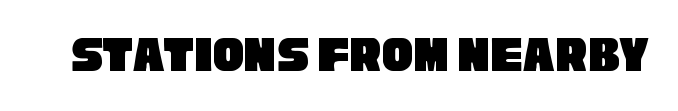
Plain, unruled lines of type. The type family on display is of the sans-serif kind. The gaps between neighbouring characters are ordinary and unremarkable. Looks like regular typesetting: each glyph gets only the width it needs.
